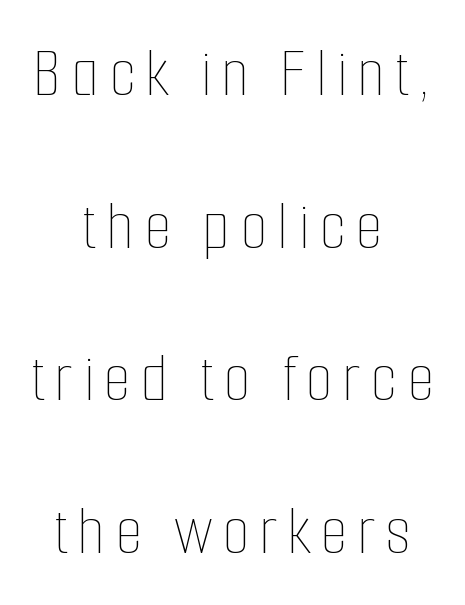
Q: Is the text bold? A: No.
Q: Is the text italic (slanted)? A: No, it is upright.
Q: Is the text underlined? A: No.
Q: How is the paragraph aligned? A: Centered.
Q: Is the spacing between lines tight, normal or loose? A: Loose.
Q: Width (condensed, normal, or wide)? A: Condensed.
Q: Stroke contrast? A: Low.
Q: x-height? A: Medium.
Q: Monospaced? A: No.
